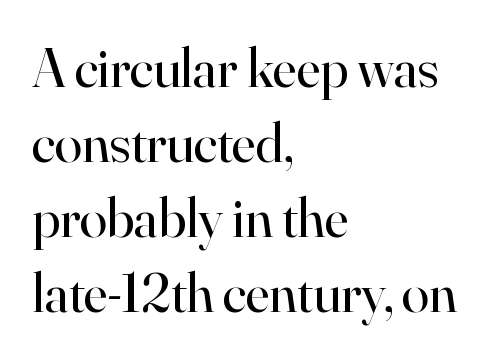
{"serif": "yes", "italic": "no", "bold": "no", "weight": "regular", "width": "normal", "stroke_contrast": "high", "x_height": "small", "monospaced": "no", "underline": "no", "align": "left", "line_spacing": "normal", "line_spacing_ratio": 1.34, "letter_spacing": "normal", "letter_spacing_em": 0.0, "glyph_px": 56}
